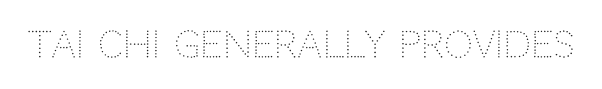
{"serif": "no", "italic": "no", "bold": "no", "weight": "light", "width": "normal", "stroke_contrast": "low", "x_height": "large", "monospaced": "no", "underline": "no", "letter_spacing": "normal", "letter_spacing_em": 0.0, "glyph_px": 36}
